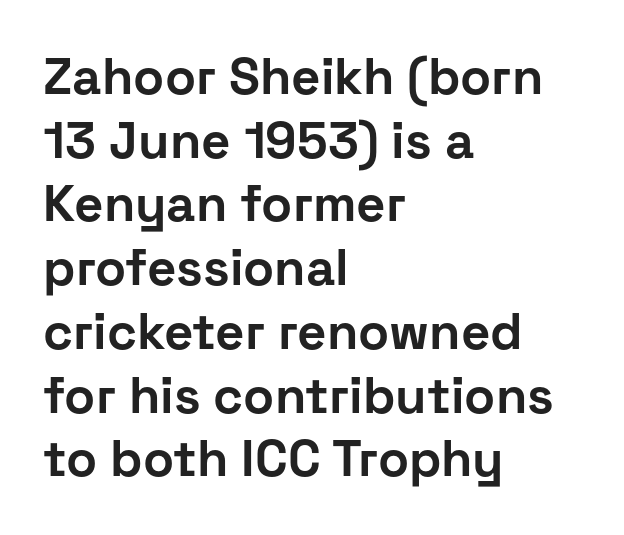
Q: Is the text bold? A: Yes.
Q: Is the text italic (slanted)? A: No, it is upright.
Q: Is the typeface a serif or a sans-serif typeface? A: Sans-serif.
Q: Is the text underlined? A: No.
Q: How is the paragraph aligned? A: Left-aligned.
Q: Is the spacing between letters normal or unusually wide? A: Normal.
Q: Is the spacing between lines tight, normal or loose? A: Normal.
Q: Width (condensed, normal, or wide)? A: Normal.
Q: Stroke contrast? A: Low.
Q: x-height? A: Medium.
Q: Monospaced? A: No.
